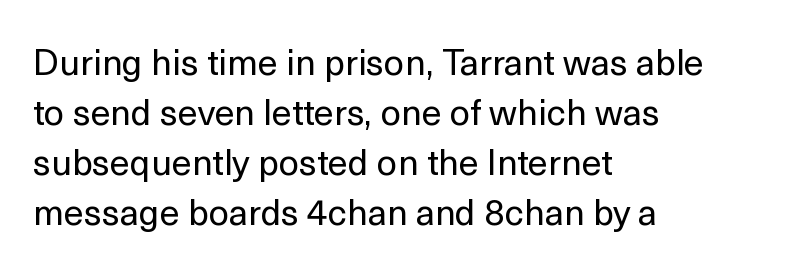
Leading matches the norm, producing a regular column. The tracking reads as untouched default to a designer's eye. Regarding serifs, this sample does without them. The face used here is proportionally spaced, like ordinary book or web type. The font sits on the lighter half of the weight spectrum, regular included.
